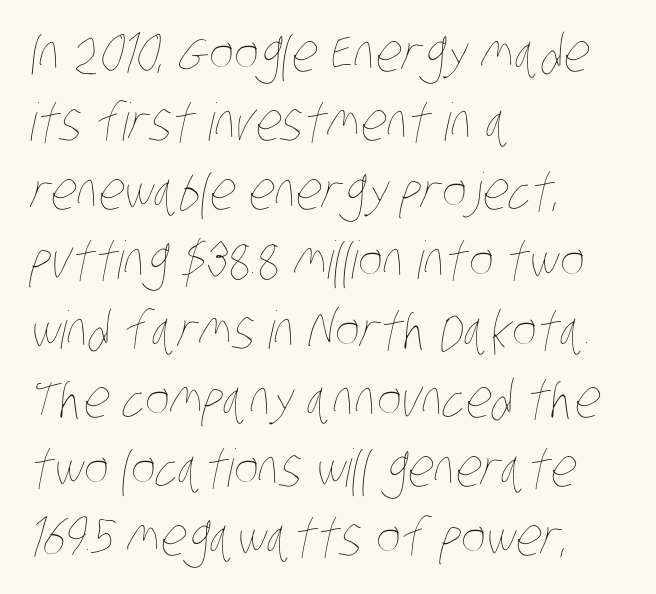
Honestly, the row spacing looks completely unremarkable. The passage shown is typed in a proportional face where columns would drift. Spacing between characters is what you'd get straight out of the box. Honestly, there is no underline to notice here at all.
